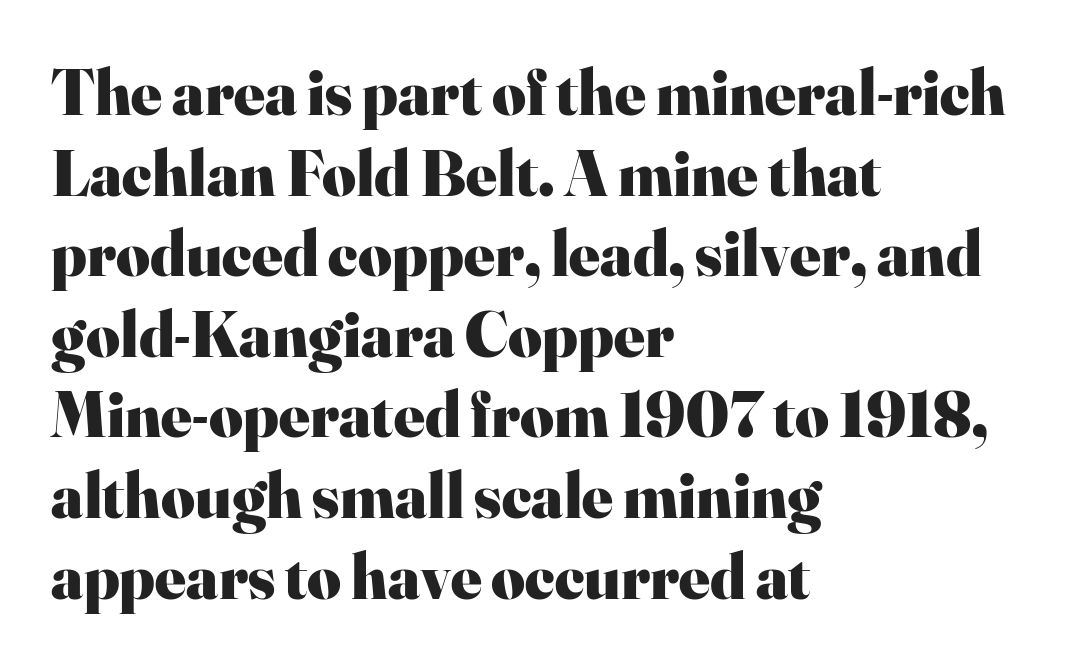
Proportional: the letters do not fall into vertical columns. These lines were composed using upright roman letters. Every row of glyphs begins at an identical x-position on the left. How are the letters spaced? Ordinarily, with no added tracking. Regarding serifs, this sample has them.
